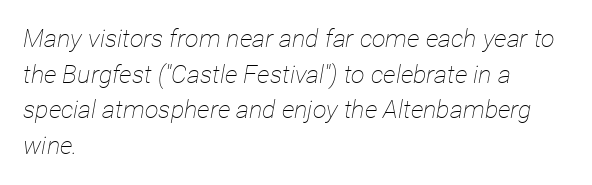
Q: Is the text bold? A: No.
Q: Is the text italic (slanted)? A: Yes, it leans right by about 12 degrees.
Q: Is the text underlined? A: No.
Q: How is the paragraph aligned? A: Left-aligned.
Q: Is the spacing between letters normal or unusually wide? A: Normal.
Q: Is the spacing between lines tight, normal or loose? A: Normal.
